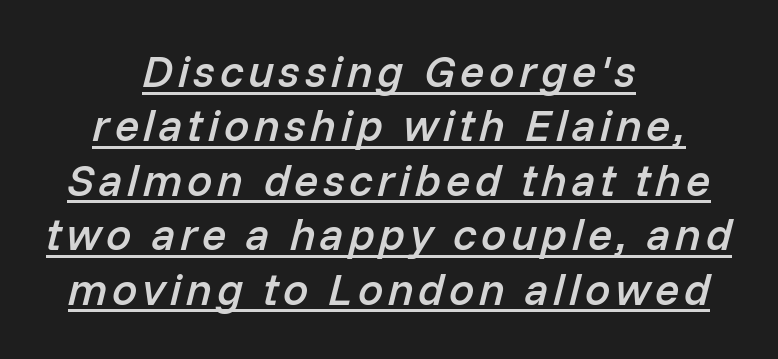
Notice how the stems are inclined rather than vertical — that's the hallmark of italics. The strokes are fattened partway — semibold, not bold. Each letter keeps its own natural width here, so spacing adapts to shape. This sample carries an underscore along the baseline area.
